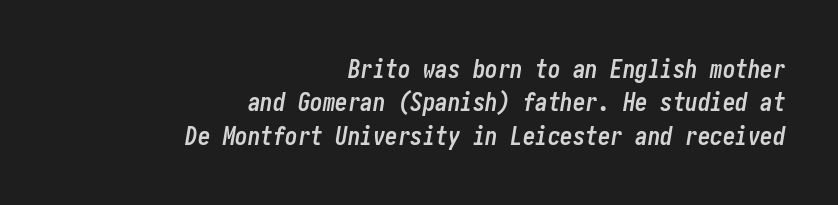
Heavy-handed strokes throughout: this text is bold. Glance below the letters and you will spot only blank space. Is the type slanted? Yes — the strokes lean at a clear angle. Short and long lines alike share a common ending point at right. You could call the tracking neutral — neither tight nor loose.
